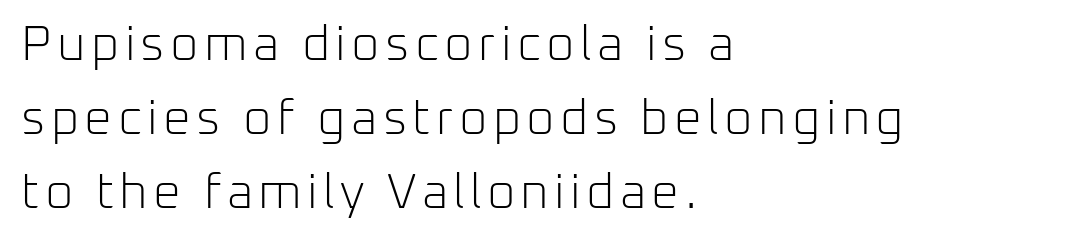
Q: Is the text bold? A: No.
Q: Is the text italic (slanted)? A: No, it is upright.
Q: Is the typeface a serif or a sans-serif typeface? A: Sans-serif.
Q: Is the text underlined? A: No.
Q: How is the paragraph aligned? A: Left-aligned.
Q: Is the spacing between lines tight, normal or loose? A: Normal.
Q: Width (condensed, normal, or wide)? A: Normal.
Q: Stroke contrast? A: Low.
Q: x-height? A: Medium.
Q: Monospaced? A: No.
